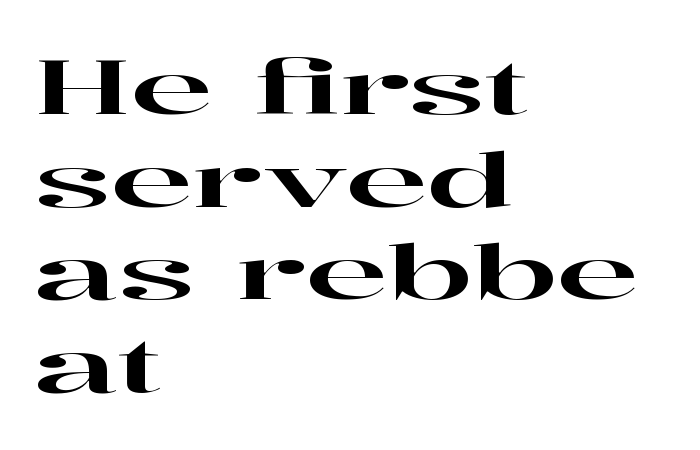
The image shows 76 px wide serif type, upright; set left-aligned, line spacing 1.22x, normal letter spacing, not underlined; high stroke contrast and a medium x-height.
